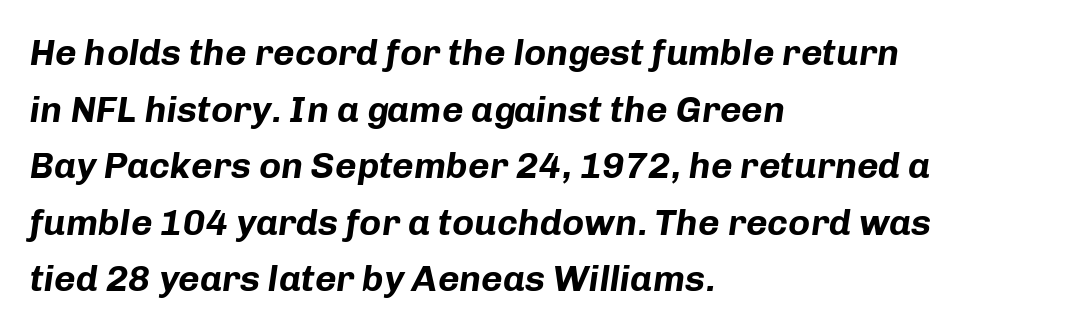
{"italic": "yes", "lean": "right", "slant_degrees": 8, "bold": "yes", "weight": "bold", "width": "normal", "stroke_contrast": "low", "x_height": "medium", "monospaced": "no", "underline": "no", "align": "left", "line_spacing": "normal", "line_spacing_ratio": 1.53, "letter_spacing": "normal", "letter_spacing_em": 0.0, "glyph_px": 37}
